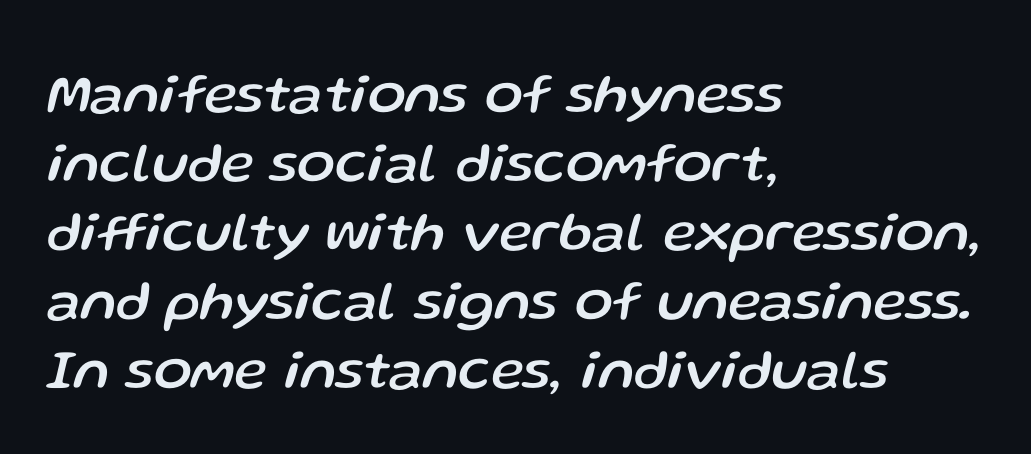
Does extra space separate the letters? No, they use regular spacing. These lines are rendered in a variable-pitch font. Does the copy run flush right? No — it runs flush left. The face used here has a pronounced slope to its letters.
